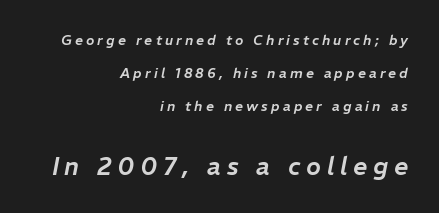
{"italic": "yes", "lean": "right", "slant_degrees": 11, "underline": "no", "align": "right", "line_spacing": "loose", "line_spacing_ratio": 2.35, "letter_spacing": "wide", "letter_spacing_em": 0.22, "larger_block": "second", "size_ratio": 1.79, "glyph_px": 25}
